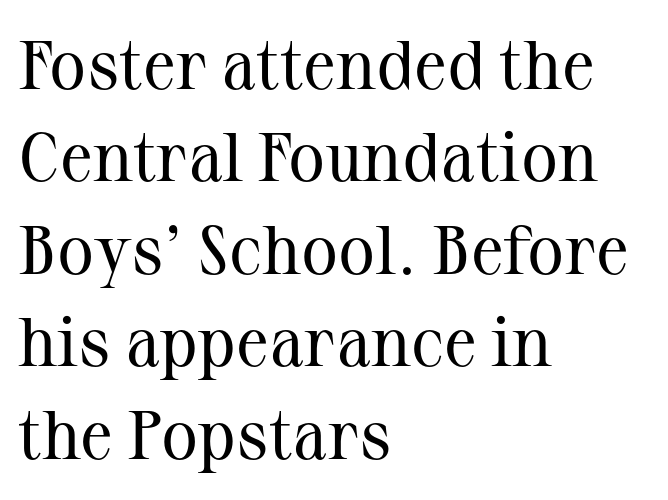
Characters remain perfectly vertical along every line. Check where the strokes stop: tiny serifs finish them off. Honestly, the letter spacing is just normal — you wouldn't notice it. The rendering uses a moderate line-height, typical for paragraphs.
